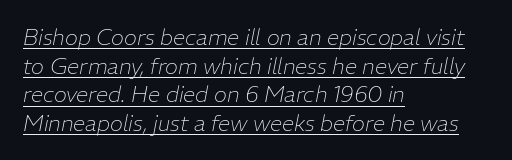
A rule runs beneath these lines of type. Leftover space on each line is placed entirely after the last word. This sample uses an oblique cut, with every glyph tilted off the vertical. Tracking value appears to be zero — textbook default spacing. Think standard paragraph weight, or any step lighter than that.
